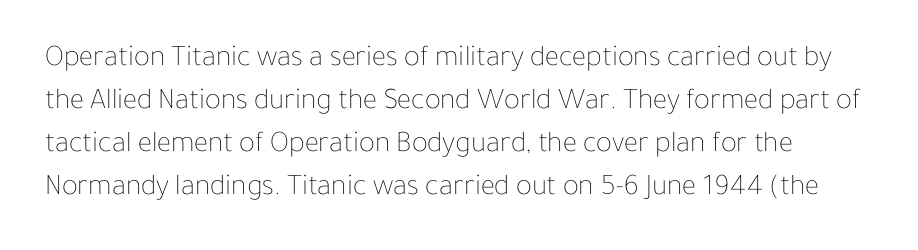
Leading: standard. Weight class: somewhere from thin through regular. Check under the words: just untouched page. Character widths vary here, with narrow letters taking less room than wide ones. Default kerning and tracking; the words read as compact shapes.
